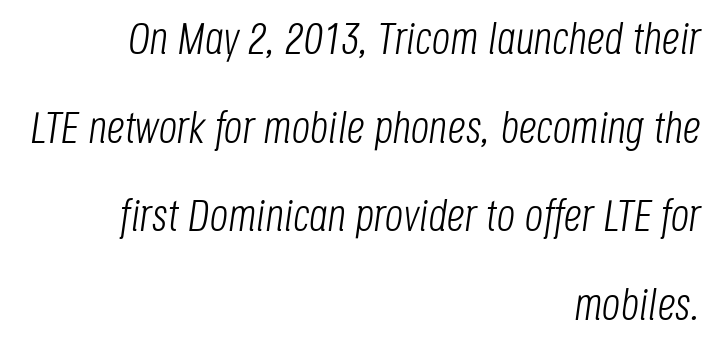
The cut favours lightness, reaching ordinary text weight at its darkest. You could not count columns in this text — the font is proportionally spaced. The glyphs are unaccompanied by any horizontal stroke below them. Does the lettering tilt? It does — this is italic.
